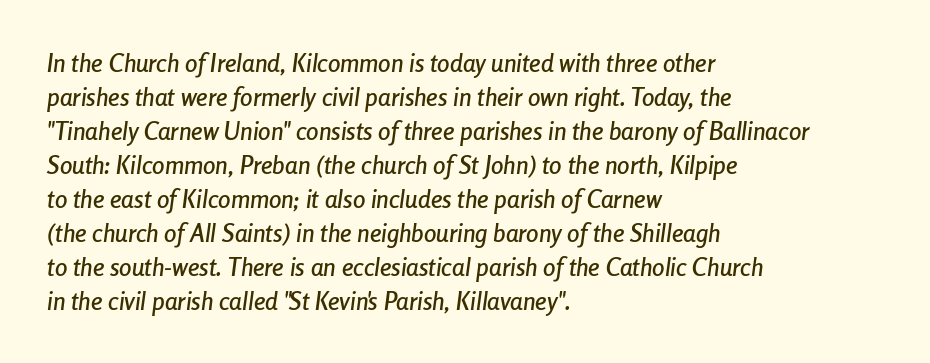
The image shows 25 px text type, italic (leaning right); set left-aligned, normal line spacing (1.36x), normal letter spacing, not underlined.
